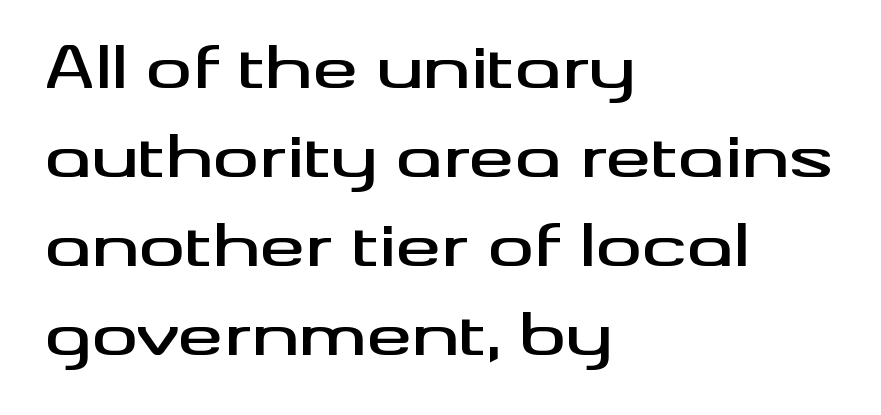
The image shows 57 px wide sans-serif type, upright; set left-aligned, normal line spacing (1.56x), normal letter spacing, not underlined; medium stroke contrast and a small x-height.
